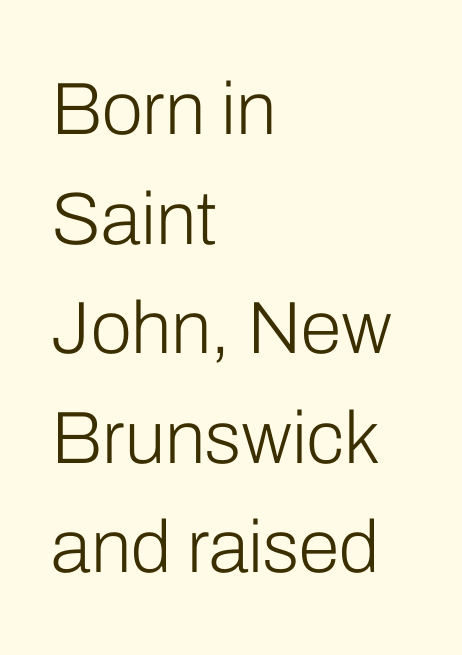
{"serif": "no", "italic": "no", "bold": "no", "weight": "light", "width": "normal", "stroke_contrast": "low", "x_height": "medium", "monospaced": "no", "underline": "no", "align": "left", "line_spacing": "normal", "line_spacing_ratio": 1.48, "letter_spacing": "normal", "letter_spacing_em": 0.0, "glyph_px": 74}
